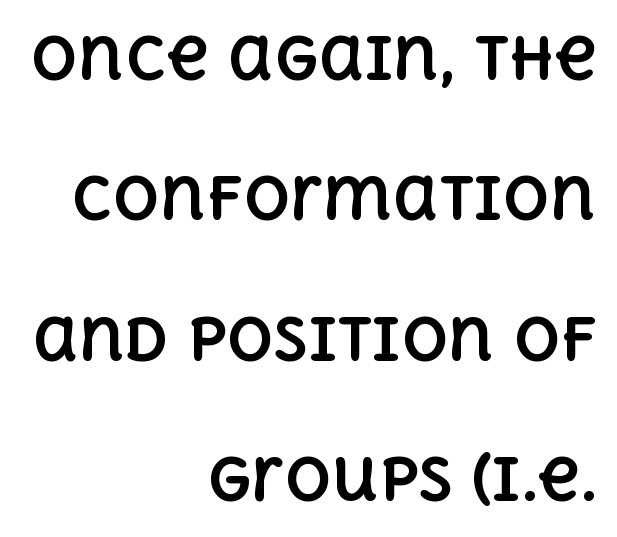
The image shows 58 px bold type, upright; set right-aligned, loose line spacing (2.42x), normal letter spacing, not underlined; a large x-height.
